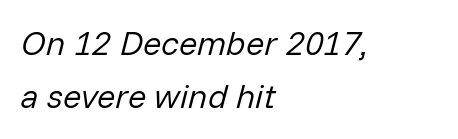
Q: Is the text bold? A: No.
Q: Is the text italic (slanted)? A: Yes, it leans right by about 14 degrees.
Q: Is the text underlined? A: No.
Q: How is the paragraph aligned? A: Left-aligned.
Q: Is the spacing between letters normal or unusually wide? A: Normal.
Q: Is the spacing between lines tight, normal or loose? A: Normal.
Q: Width (condensed, normal, or wide)? A: Normal.
Q: Stroke contrast? A: Low.
Q: x-height? A: Medium.
Q: Monospaced? A: No.
